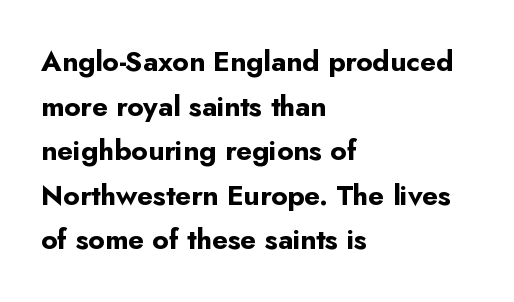
Here the designer chose a conventional face with non-uniform glyph widths. Compared with typical body copy, the letter spacing here is the same. The foot of each line stays bare and open. Weight check: bold — yes, fully.
